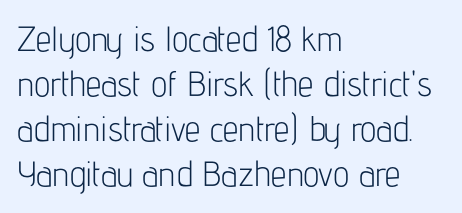
Q: Is the text bold? A: No.
Q: Is the text italic (slanted)? A: No, it is upright.
Q: Is the typeface a serif or a sans-serif typeface? A: Sans-serif.
Q: Is the text underlined? A: No.
Q: How is the paragraph aligned? A: Left-aligned.
Q: Is the spacing between letters normal or unusually wide? A: Normal.
Q: Is the spacing between lines tight, normal or loose? A: Normal.
Q: Width (condensed, normal, or wide)? A: Condensed.
Q: Stroke contrast? A: Low.
Q: x-height? A: Medium.
Q: Monospaced? A: No.
